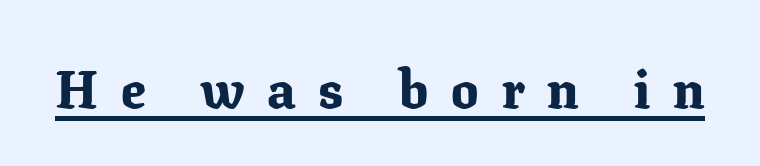
Q: Is the text bold? A: Yes.
Q: Is the text italic (slanted)? A: No, it is upright.
Q: Is the typeface a serif or a sans-serif typeface? A: Serif.
Q: Is the text underlined? A: Yes.
Q: Is the spacing between letters normal or unusually wide? A: Unusually wide.
Q: Width (condensed, normal, or wide)? A: Normal.
Q: Stroke contrast? A: Low.
Q: x-height? A: Medium.
Q: Monospaced? A: No.
